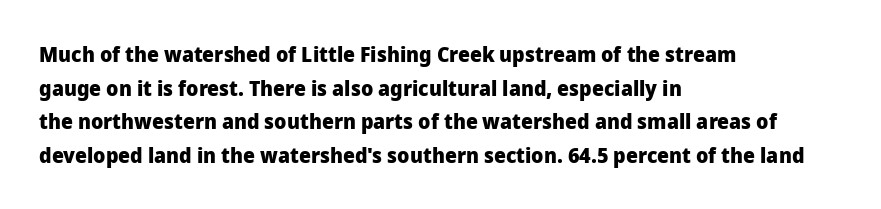
Q: Is the text bold? A: Yes.
Q: Is the text italic (slanted)? A: No, it is upright.
Q: Is the text underlined? A: No.
Q: How is the paragraph aligned? A: Left-aligned.
Q: Is the spacing between letters normal or unusually wide? A: Normal.
Q: Is the spacing between lines tight, normal or loose? A: Normal.
